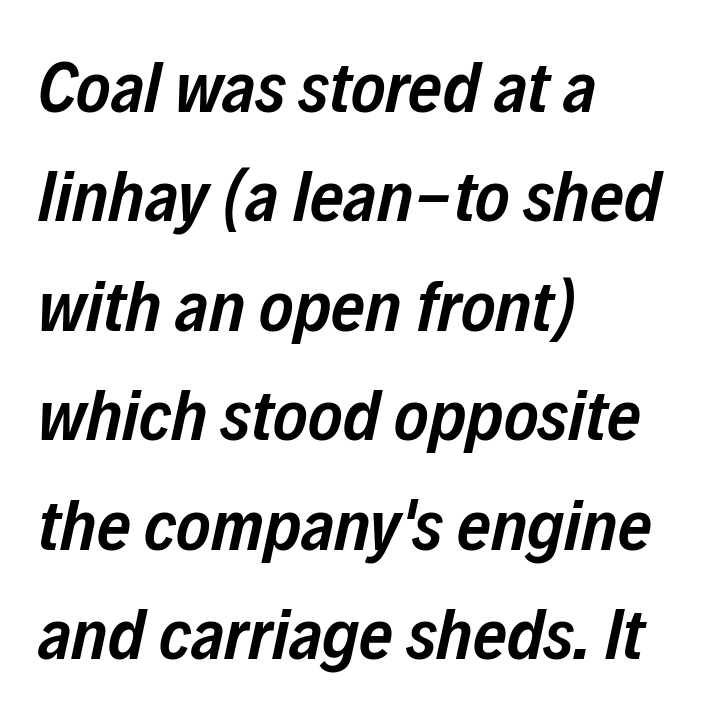
Q: Is the text bold? A: Semi-bold.
Q: Is the text italic (slanted)? A: Yes, it leans right by about 12 degrees.
Q: Is the text underlined? A: No.
Q: How is the paragraph aligned? A: Left-aligned.
Q: Is the spacing between letters normal or unusually wide? A: Normal.
Q: Is the spacing between lines tight, normal or loose? A: Normal.
Q: Width (condensed, normal, or wide)? A: Condensed.
Q: Stroke contrast? A: Low.
Q: x-height? A: Medium.
Q: Monospaced? A: No.
